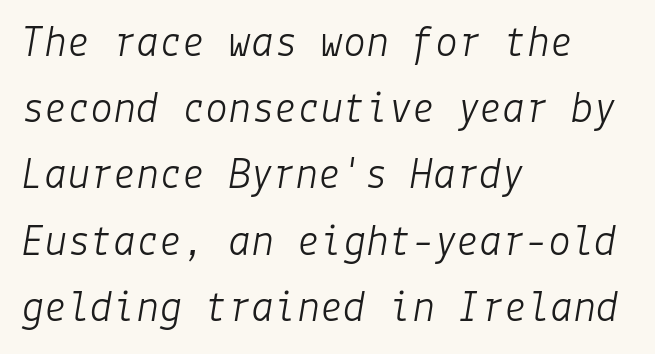
The zone under the glyphs is completely vacant. Horizontally, the lines are justified to the leading edge only. The leading is moderate, giving the passage an even texture. Posture: slanted. Inter-character spacing is left at the font's built-in metrics.
